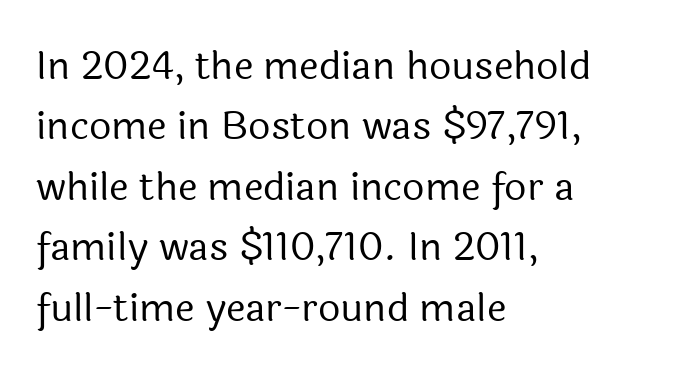
The image shows 39 px regular-weight sans-serif type, upright; set left-aligned, normal line spacing (1.55x), normal letter spacing, not underlined; a medium x-height.
